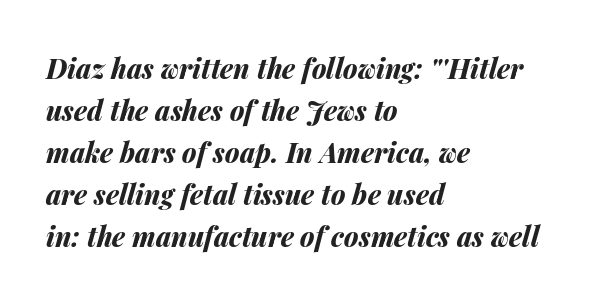
Q: Is the text bold? A: Yes.
Q: Is the text italic (slanted)? A: Yes, it leans right by about 14 degrees.
Q: Is the text underlined? A: No.
Q: How is the paragraph aligned? A: Left-aligned.
Q: Is the spacing between letters normal or unusually wide? A: Normal.
Q: Is the spacing between lines tight, normal or loose? A: Normal.
